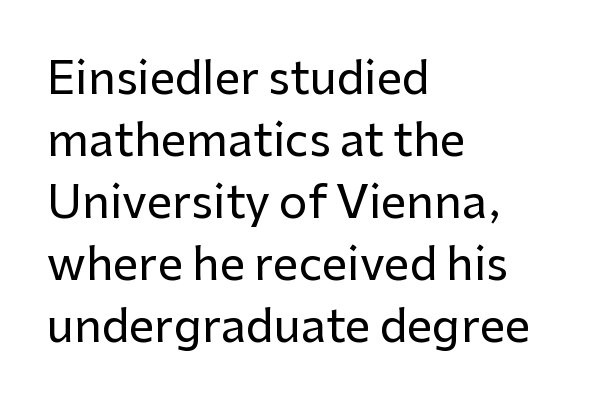
Q: Is the text italic (slanted)? A: No, it is upright.
Q: Is the typeface a serif or a sans-serif typeface? A: Sans-serif.
Q: Is the text underlined? A: No.
Q: How is the paragraph aligned? A: Left-aligned.
Q: Is the spacing between letters normal or unusually wide? A: Normal.
Q: Is the spacing between lines tight, normal or loose? A: Normal.
Q: Width (condensed, normal, or wide)? A: Normal.
Q: Stroke contrast? A: Low.
Q: x-height? A: Medium.
Q: Monospaced? A: No.
